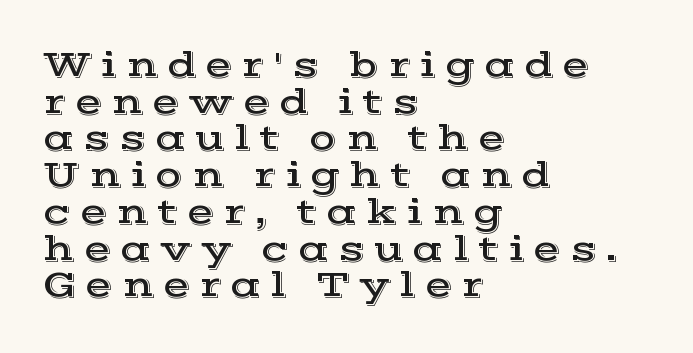
Q: Is the text italic (slanted)? A: No, it is upright.
Q: Is the typeface a serif or a sans-serif typeface? A: Serif.
Q: Is the text underlined? A: No.
Q: How is the paragraph aligned? A: Left-aligned.
Q: Is the spacing between letters normal or unusually wide? A: Unusually wide.
Q: Is the spacing between lines tight, normal or loose? A: Tight.
Q: Width (condensed, normal, or wide)? A: Wide.
Q: x-height? A: Medium.
Q: Monospaced? A: No.
